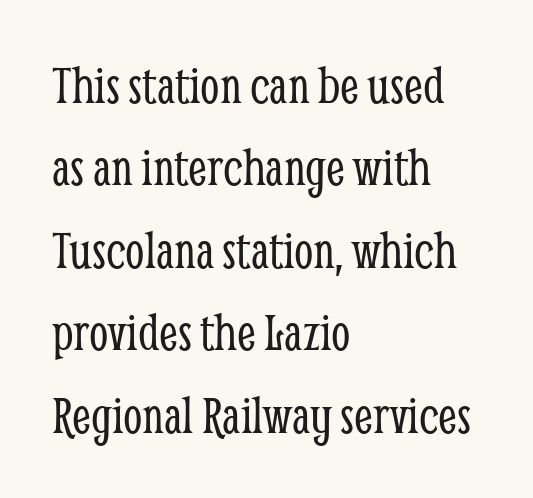
Q: Is the text bold? A: No.
Q: Is the text italic (slanted)? A: No, it is upright.
Q: Is the typeface a serif or a sans-serif typeface? A: Serif.
Q: Is the text underlined? A: No.
Q: How is the paragraph aligned? A: Left-aligned.
Q: Is the spacing between letters normal or unusually wide? A: Normal.
Q: Is the spacing between lines tight, normal or loose? A: Normal.
Q: Width (condensed, normal, or wide)? A: Condensed.
Q: Stroke contrast? A: Low.
Q: x-height? A: Medium.
Q: Monospaced? A: No.
